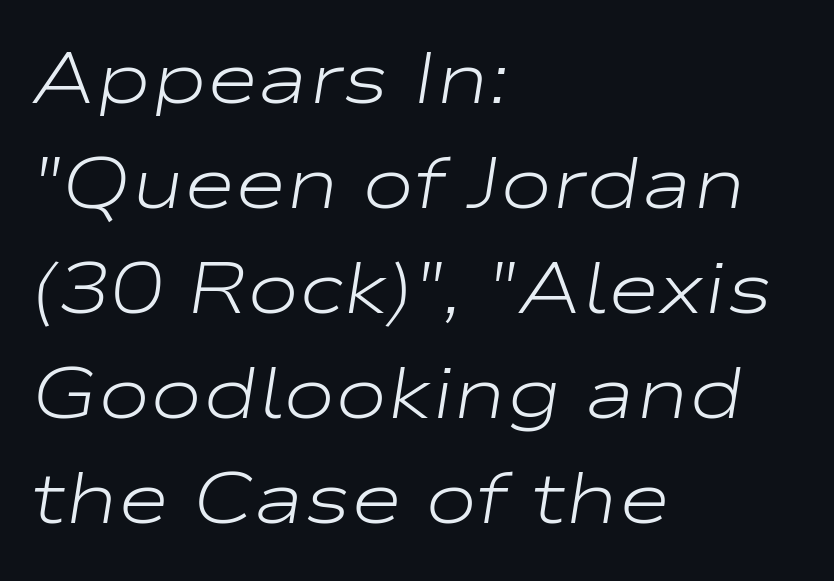
Q: Is the text bold? A: No.
Q: Is the text italic (slanted)? A: Yes, it leans right by about 9 degrees.
Q: Is the text underlined? A: No.
Q: How is the paragraph aligned? A: Left-aligned.
Q: Is the spacing between letters normal or unusually wide? A: Normal.
Q: Is the spacing between lines tight, normal or loose? A: Normal.
Q: Width (condensed, normal, or wide)? A: Wide.
Q: Stroke contrast? A: Low.
Q: x-height? A: Medium.
Q: Monospaced? A: No.
